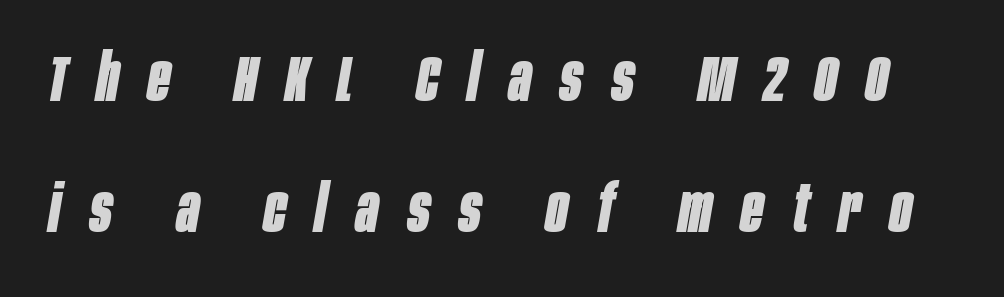
The type is letterspaced generously, with wide tracking. Beneath every word, the page is bare. The vertical gap from one line to the next is large. Here the designer chose a conventional face with non-uniform glyph widths.
